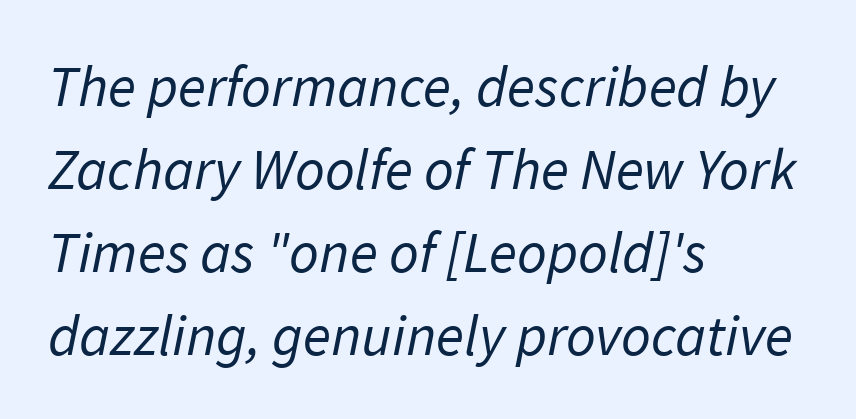
The image shows 58 px regular-weight sans-serif type; set left-aligned, normal line spacing (1.43x), normal letter spacing, not underlined; low stroke contrast and a medium x-height.
